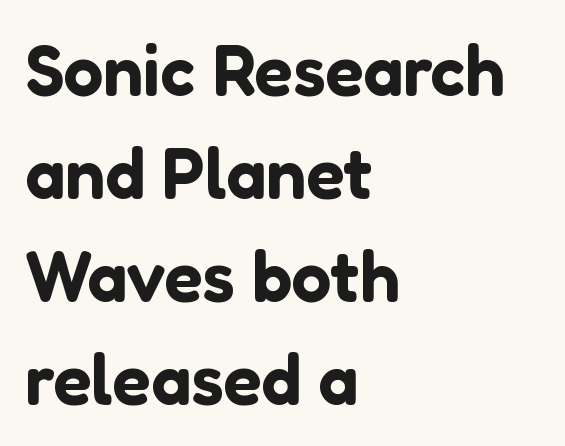
Q: Is the text italic (slanted)? A: No, it is upright.
Q: Is the typeface a serif or a sans-serif typeface? A: Sans-serif.
Q: Is the text underlined? A: No.
Q: How is the paragraph aligned? A: Left-aligned.
Q: Is the spacing between letters normal or unusually wide? A: Normal.
Q: Is the spacing between lines tight, normal or loose? A: Normal.
Q: Width (condensed, normal, or wide)? A: Normal.
Q: Stroke contrast? A: Low.
Q: x-height? A: Medium.
Q: Monospaced? A: No.
